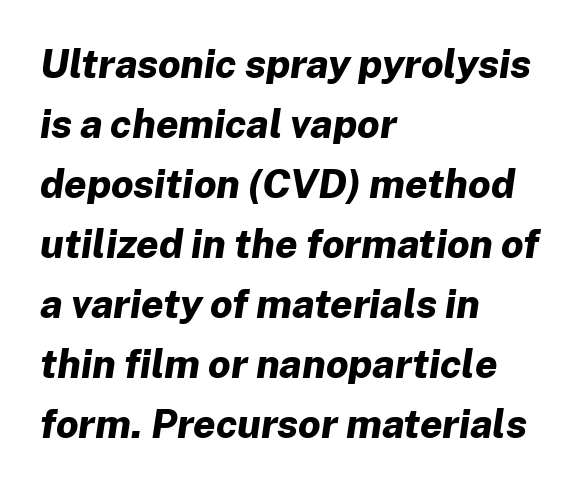
{"italic": "yes", "lean": "right", "slant_degrees": 8, "bold": "yes", "weight": "bold", "width": "normal", "stroke_contrast": "low", "x_height": "medium", "monospaced": "no", "underline": "no", "align": "left", "line_spacing": "normal", "line_spacing_ratio": 1.5, "letter_spacing": "normal", "letter_spacing_em": 0.0, "glyph_px": 40}
